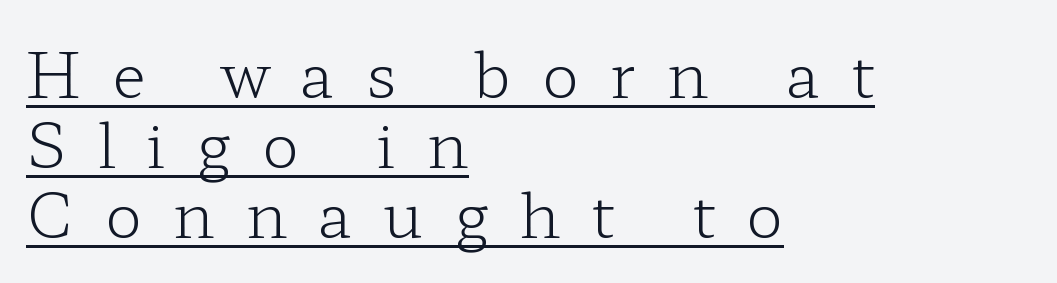
The image shows 62 px light, wide serif type, upright; set left-aligned, tight line spacing (1.13x), unusually wide letter spacing (+0.5 em), underlined; low stroke contrast and a medium x-height.
